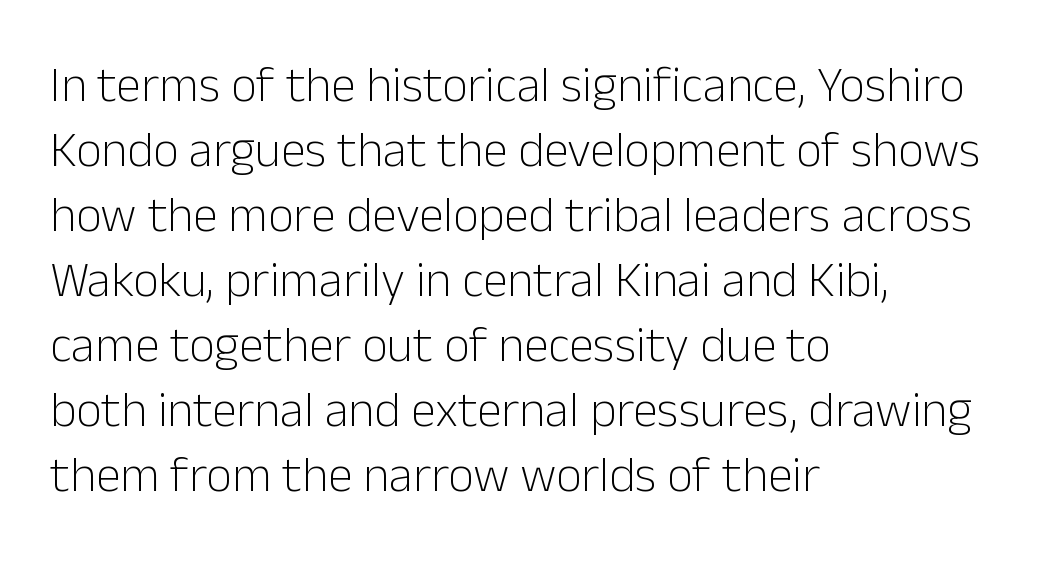
Q: Is the text bold? A: No.
Q: Is the text italic (slanted)? A: No, it is upright.
Q: Is the typeface a serif or a sans-serif typeface? A: Sans-serif.
Q: Is the text underlined? A: No.
Q: How is the paragraph aligned? A: Left-aligned.
Q: Is the spacing between letters normal or unusually wide? A: Normal.
Q: Is the spacing between lines tight, normal or loose? A: Normal.
Q: Width (condensed, normal, or wide)? A: Normal.
Q: Stroke contrast? A: Low.
Q: x-height? A: Medium.
Q: Monospaced? A: No.
